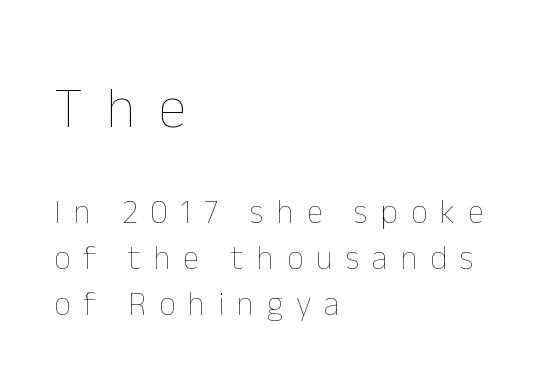
{"italic": "no", "bold": "no", "weight": "thin", "width": "normal", "stroke_contrast": "low", "x_height": "medium", "monospaced": "no", "underline": "no", "align": "left", "line_spacing": "normal", "line_spacing_ratio": 1.39, "letter_spacing": "wide", "letter_spacing_em": 0.39, "larger_block": "first", "size_ratio": 1.76, "glyph_px": 58}
